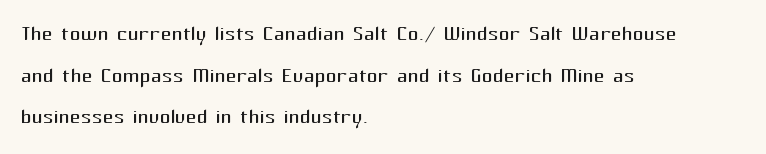
Q: Is the text bold? A: No.
Q: Is the text italic (slanted)? A: No, it is upright.
Q: Is the text underlined? A: No.
Q: How is the paragraph aligned? A: Left-aligned.
Q: Is the spacing between letters normal or unusually wide? A: Normal.
Q: Is the spacing between lines tight, normal or loose? A: Normal.
